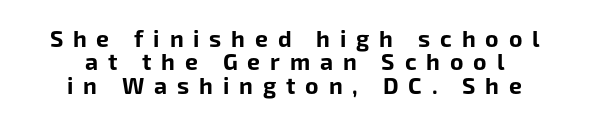
{"italic": "no", "bold": "yes", "underline": "no", "align": "center", "line_spacing": "tight", "line_spacing_ratio": 1.02, "letter_spacing": "wide", "letter_spacing_em": 0.43, "glyph_px": 23}
